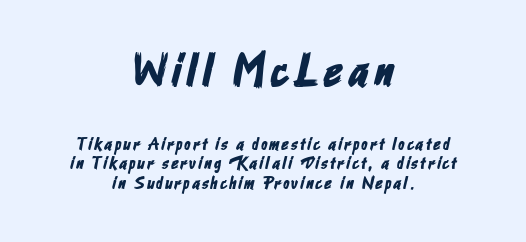
{"serif": "no", "width": "condensed", "stroke_contrast": "low", "x_height": "medium", "monospaced": "no", "underline": "no", "align": "center", "line_spacing": "tight", "line_spacing_ratio": 1.07, "larger_block": "first", "size_ratio": 2.56, "glyph_px": 46}
